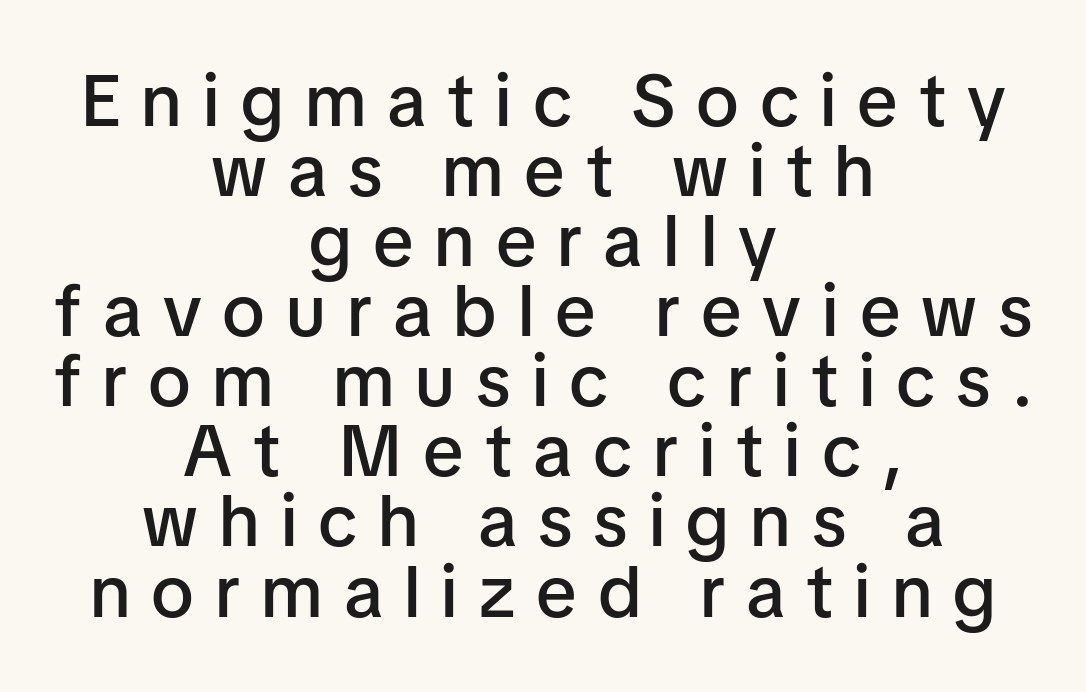
The image shows 73 px semibold sans-serif type, upright; set centered, tight line spacing (0.96x), unusually wide letter spacing (+0.29 em), not underlined; low stroke contrast and a medium x-height.
